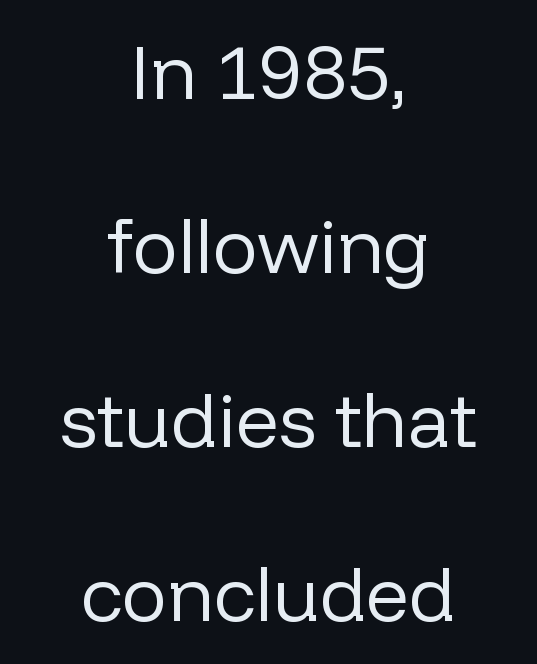
Q: Is the text bold? A: No.
Q: Is the text italic (slanted)? A: No, it is upright.
Q: Is the typeface a serif or a sans-serif typeface? A: Sans-serif.
Q: Is the text underlined? A: No.
Q: How is the paragraph aligned? A: Centered.
Q: Is the spacing between letters normal or unusually wide? A: Normal.
Q: Is the spacing between lines tight, normal or loose? A: Loose.
Q: Width (condensed, normal, or wide)? A: Normal.
Q: Stroke contrast? A: Low.
Q: x-height? A: Medium.
Q: Monospaced? A: No.
